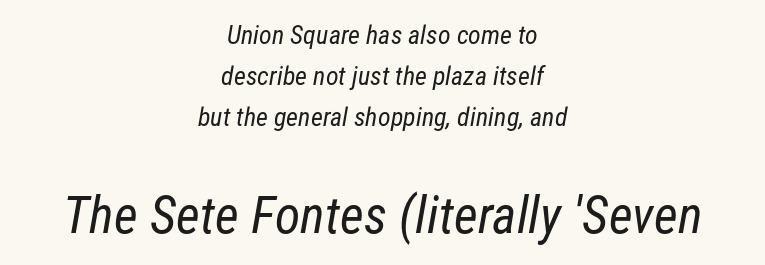
{"serif": "no", "bold": "no", "weight": "regular", "width": "condensed", "stroke_contrast": "low", "x_height": "medium", "monospaced": "no", "underline": "no", "align": "center", "line_spacing": "normal", "line_spacing_ratio": 1.58, "letter_spacing": "normal", "letter_spacing_em": 0.0, "larger_block": "second", "size_ratio": 2.0, "glyph_px": 52}
